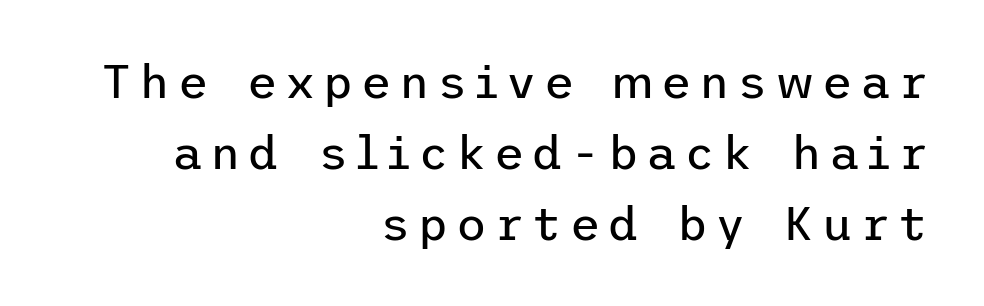
The image shows 47 px regular-weight sans-serif type, upright; set right-aligned, normal line spacing (1.51x), not underlined; low stroke contrast and a medium x-height.
